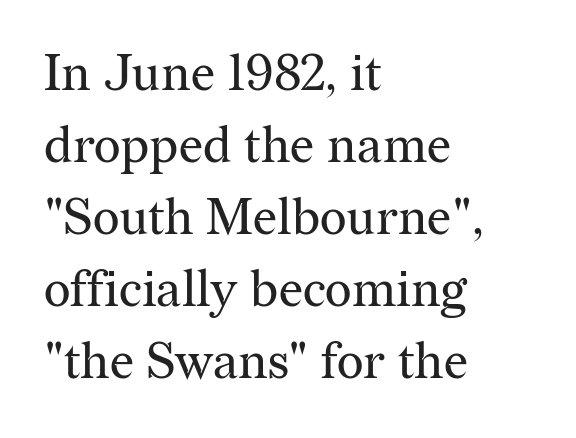
{"serif": "yes", "italic": "no", "bold": "no", "weight": "regular", "width": "normal", "stroke_contrast": "medium", "x_height": "medium", "monospaced": "no", "underline": "no", "align": "left", "line_spacing": "normal", "line_spacing_ratio": 1.41, "letter_spacing": "normal", "letter_spacing_em": 0.0, "glyph_px": 51}
